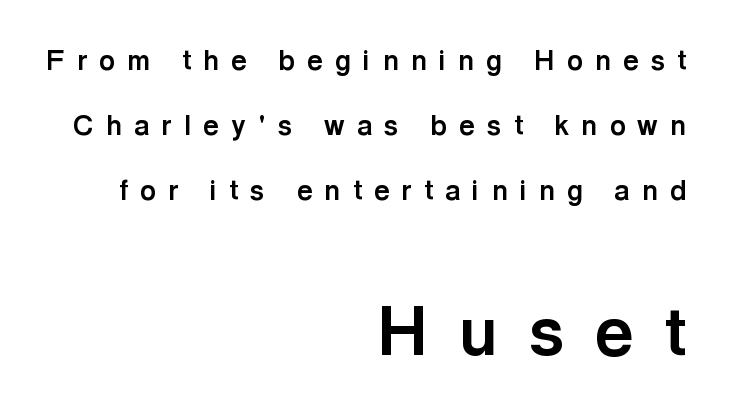
The gap between lines stays unmarked. Which chunk is bigger? The second one — the bottom block dwarfs the top. These lines are set flush right with a ragged left edge. These lines are rendered in a variable-pitch font. A typesetter would call this leading open, well beyond the default. Students, note that the glyphs here are deliberately spaced far apart.
